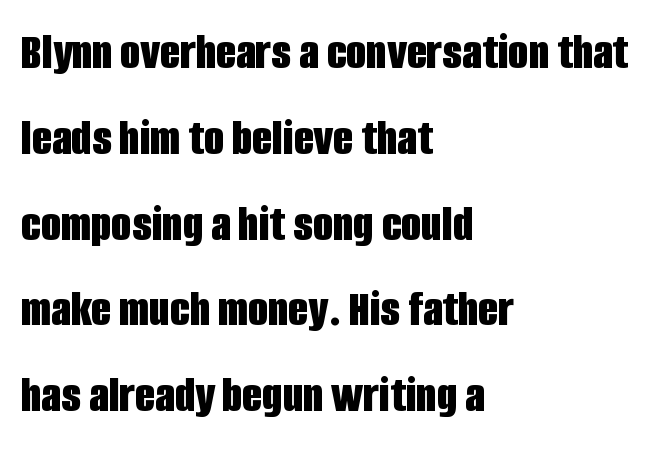
The image shows 52 px bold, condensed sans-serif type, upright; set left-aligned, normal line spacing (1.65x), normal letter spacing, not underlined; low stroke contrast and a large x-height.
